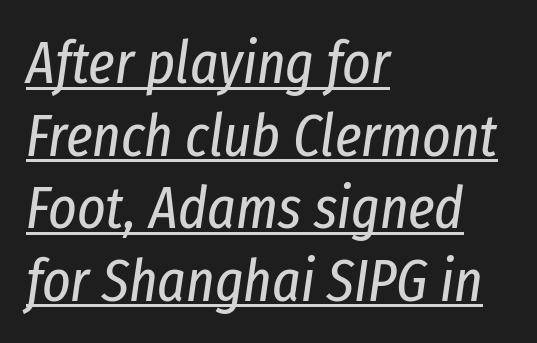
The image shows 60 px regular-weight, condensed type, italic (leaning right); set left-aligned, line spacing 1.21x, normal letter spacing, underlined; low stroke contrast and a medium x-height.
